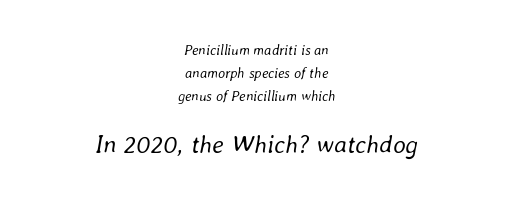
Q: Is the text bold? A: No.
Q: Is the text italic (slanted)? A: Yes, it leans right by about 8 degrees.
Q: Is the text underlined? A: No.
Q: How is the paragraph aligned? A: Centered.
Q: Is the spacing between letters normal or unusually wide? A: Normal.
Q: Is the spacing between lines tight, normal or loose? A: Normal.
Q: Which block of text is set in a larger size, the first (top) or the second (bottom)? A: The second (bottom) one.
